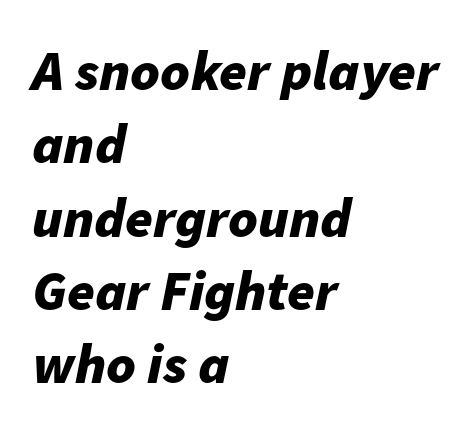
The image shows 56 px bold type, italic (leaning right); set left-aligned, normal line spacing (1.31x), normal letter spacing, not underlined; low stroke contrast and a medium x-height.
